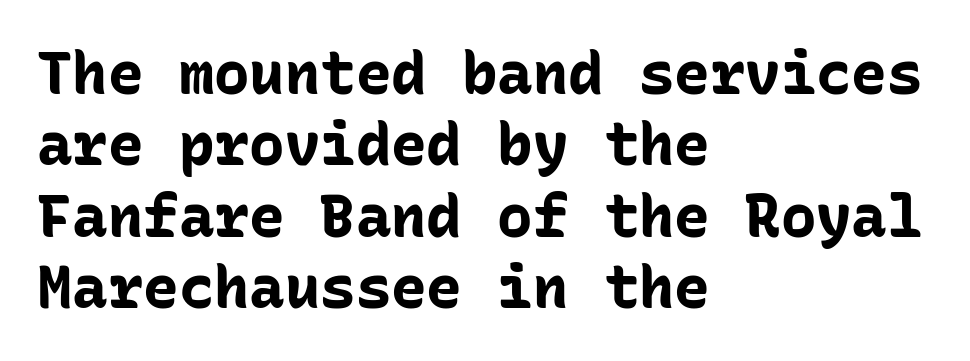
The image shows 59 px bold sans-serif type, upright, monospaced; set left-aligned, line spacing 1.21x, normal letter spacing, not underlined; low stroke contrast and a medium x-height.
